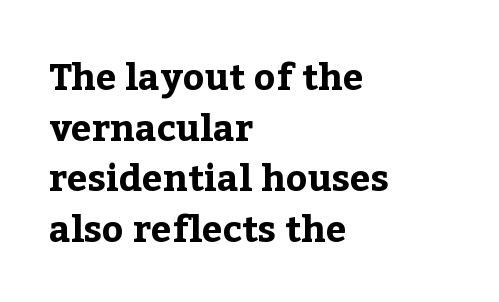
Q: Is the text bold? A: Yes.
Q: Is the text italic (slanted)? A: No, it is upright.
Q: Is the typeface a serif or a sans-serif typeface? A: Serif.
Q: Is the text underlined? A: No.
Q: How is the paragraph aligned? A: Left-aligned.
Q: Is the spacing between letters normal or unusually wide? A: Normal.
Q: Is the spacing between lines tight, normal or loose? A: Normal.
Q: Width (condensed, normal, or wide)? A: Normal.
Q: Stroke contrast? A: Low.
Q: x-height? A: Medium.
Q: Monospaced? A: No.
